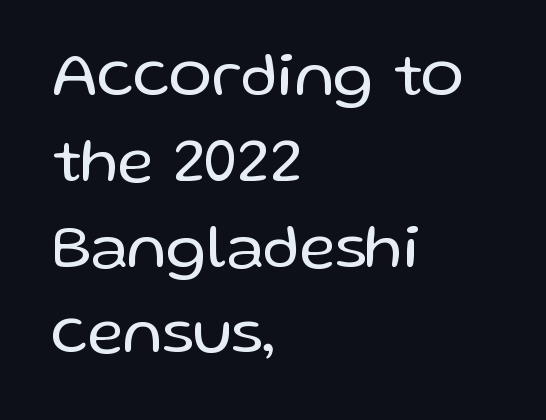
{"serif": "no", "italic": "no", "bold": "no", "weight": "regular", "width": "normal", "stroke_contrast": "low", "x_height": "medium", "monospaced": "no", "underline": "no", "align": "left", "line_spacing": "normal", "line_spacing_ratio": 1.34, "letter_spacing": "normal", "letter_spacing_em": 0.0, "glyph_px": 64}
